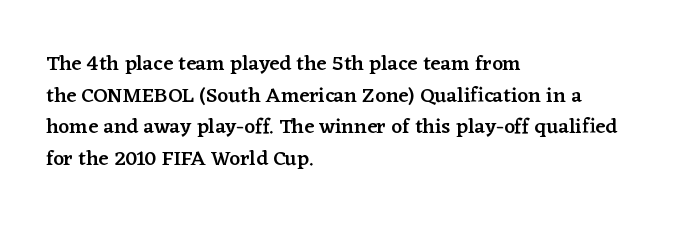
Italic? Not at all — the glyphs are vertical. A typesetter would call this zero additional tracking. The typesetting leans somewhat heavy: a semibold. The string is rendered with underlining switched off. The setting favours the left margin, as ordinary paragraphs usually do.
